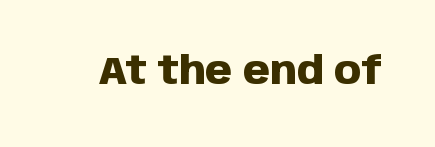
The face used here is rendered with its standard letterfit. This sample has the flowing, uneven cadence of proportional lettering. Each glyph is drawn with heavy, bold strokes. Underline: absent.
